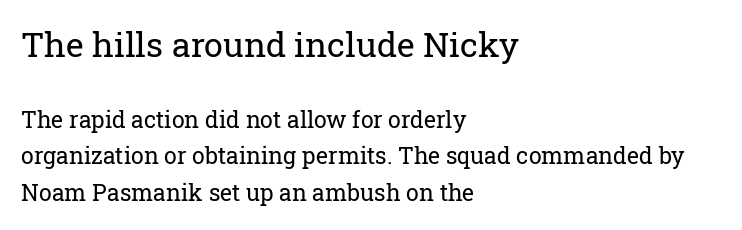
Q: Is the text bold? A: No.
Q: Is the text italic (slanted)? A: No, it is upright.
Q: Is the typeface a serif or a sans-serif typeface? A: Serif.
Q: Is the text underlined? A: No.
Q: How is the paragraph aligned? A: Left-aligned.
Q: Is the spacing between letters normal or unusually wide? A: Normal.
Q: Is the spacing between lines tight, normal or loose? A: Normal.
Q: Which block of text is set in a larger size, the first (top) or the second (bottom)? A: The first (top) one.
Q: Width (condensed, normal, or wide)? A: Normal.
Q: Stroke contrast? A: Low.
Q: x-height? A: Medium.
Q: Monospaced? A: No.
